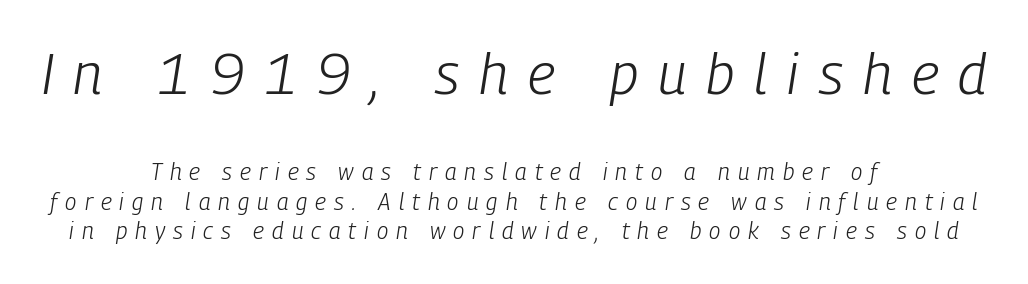
{"italic": "yes", "lean": "right", "slant_degrees": 9, "bold": "no", "weight": "light", "width": "condensed", "stroke_contrast": "low", "x_height": "medium", "monospaced": "no", "underline": "no", "align": "center", "line_spacing": "normal", "line_spacing_ratio": 1.29, "letter_spacing": "wide", "letter_spacing_em": 0.35, "larger_block": "first", "size_ratio": 2.48, "glyph_px": 57}
